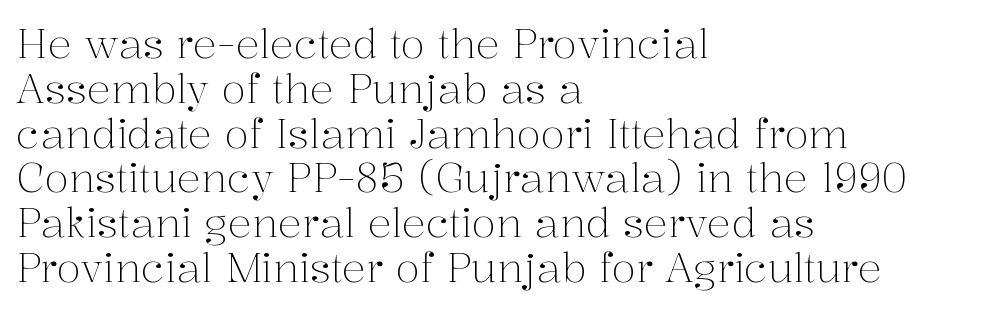
Old-style or modern, the face here clearly has serifs. Typeset ragged right — the left edge is the straight one. Regarding leading, the lines here are crowded together. The string is rendered with underlining switched off. You could not count columns in this text — the font is proportionally spaced.
